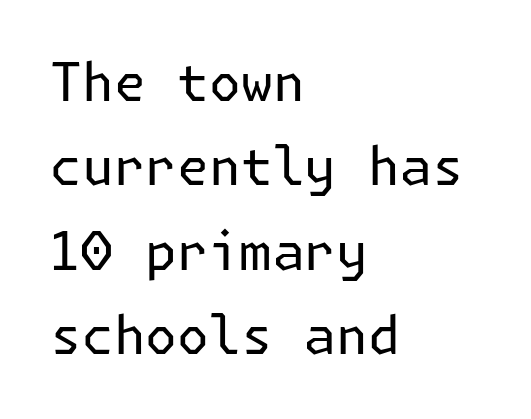
The image shows 53 px regular-weight sans-serif type, upright; set left-aligned, normal line spacing (1.59x), normal letter spacing, not underlined; low stroke contrast and a medium x-height.
